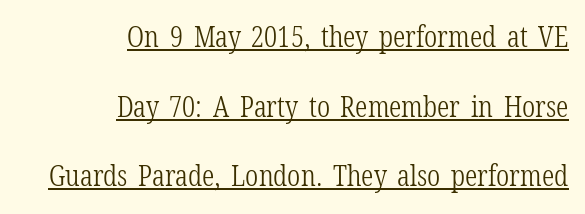
The image shows 30 px light, condensed serif type, upright; set right-aligned, loose line spacing (2.32x), normal letter spacing, underlined; low stroke contrast and a medium x-height.
